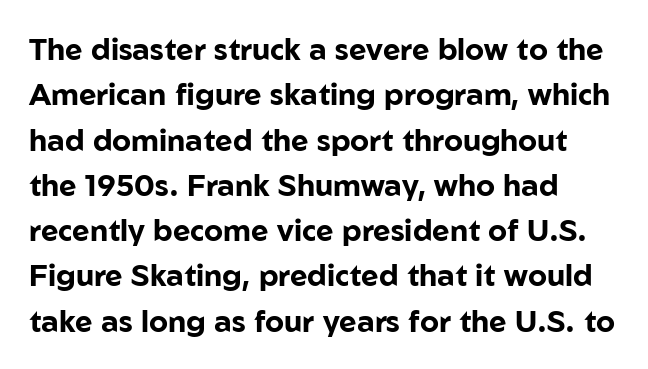
The image shows 30 px bold sans-serif type, upright; set left-aligned, normal line spacing (1.51x), normal letter spacing, not underlined; low stroke contrast and a medium x-height.
